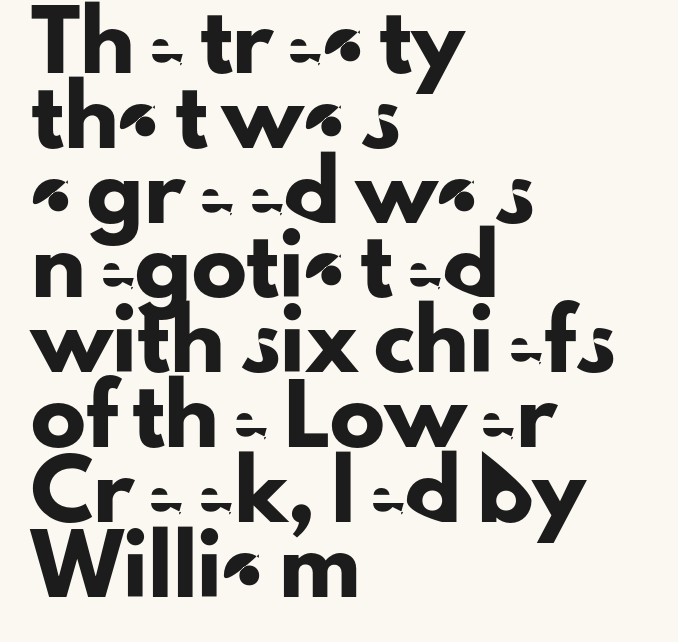
Q: Is the text italic (slanted)? A: No, it is upright.
Q: Is the typeface a serif or a sans-serif typeface? A: Sans-serif.
Q: Is the text underlined? A: No.
Q: How is the paragraph aligned? A: Left-aligned.
Q: Is the spacing between letters normal or unusually wide? A: Normal.
Q: Is the spacing between lines tight, normal or loose? A: Normal.
Q: Width (condensed, normal, or wide)? A: Normal.
Q: Stroke contrast? A: Low.
Q: x-height? A: Small.
Q: Monospaced? A: No.
